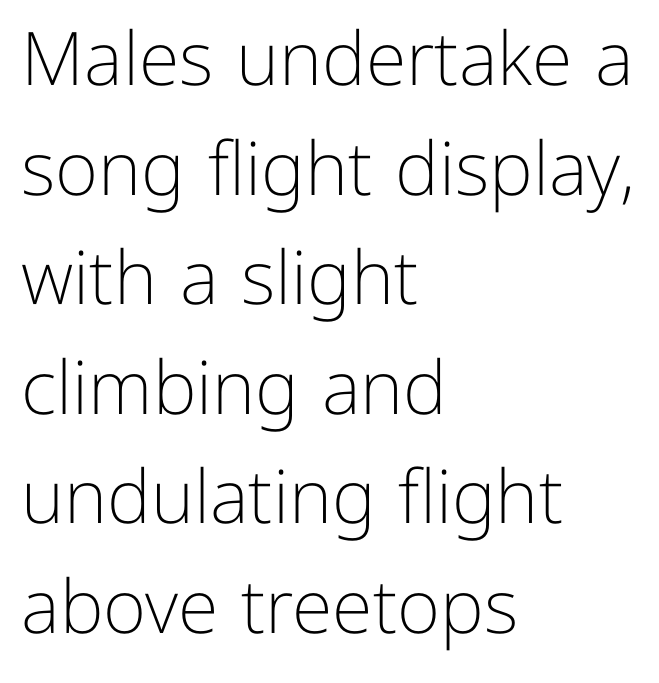
{"serif": "no", "italic": "no", "bold": "no", "weight": "light", "width": "normal", "stroke_contrast": "low", "x_height": "medium", "monospaced": "no", "underline": "no", "align": "left", "line_spacing": "normal", "line_spacing_ratio": 1.48, "letter_spacing": "normal", "letter_spacing_em": 0.0, "glyph_px": 74}
